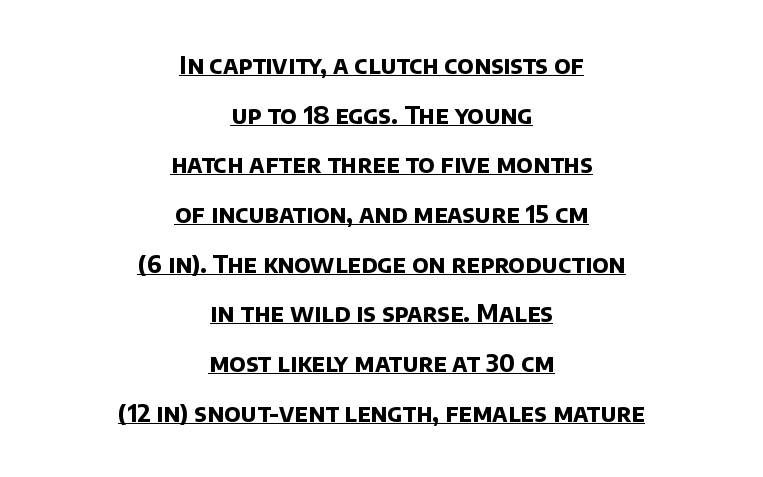
Is the type bold? Yes — the strokes are clearly thick and heavy. If you measured baseline to baseline, you'd find a long distance. The rendered words wear a rule along their underside. The tracking reads as untouched default to a designer's eye. The typesetter chose a symmetrical, centered arrangement here.
